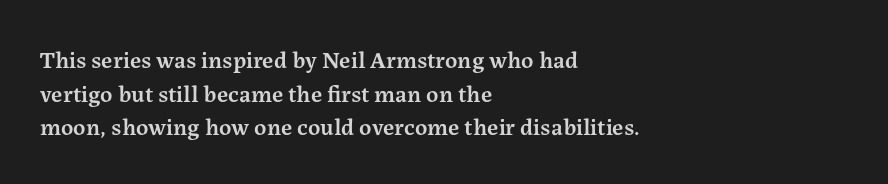
Tall strokes in this sample are plumb rather than angled. Honestly, the letter spacing is just normal — you wouldn't notice it. The foot of each line stays bare and open. The passage shown is semibold, sitting just below true bold. The space between consecutive lines is moderate.
